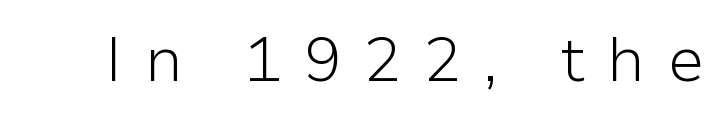
Q: Is the text bold? A: No.
Q: Is the text italic (slanted)? A: No, it is upright.
Q: Is the typeface a serif or a sans-serif typeface? A: Sans-serif.
Q: Is the text underlined? A: No.
Q: Is the spacing between letters normal or unusually wide? A: Unusually wide.
Q: Width (condensed, normal, or wide)? A: Normal.
Q: Stroke contrast? A: Low.
Q: x-height? A: Medium.
Q: Monospaced? A: No.
